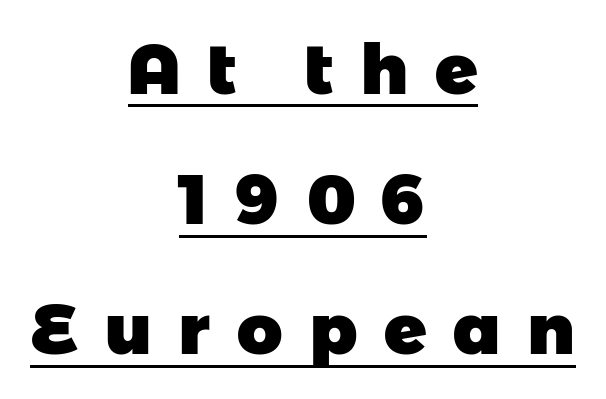
{"serif": "no", "bold": "yes", "weight": "heavy", "width": "normal", "stroke_contrast": "low", "x_height": "medium", "monospaced": "no", "underline": "yes", "align": "center", "line_spacing_ratio": 1.86, "letter_spacing": "wide", "letter_spacing_em": 0.38, "glyph_px": 70}
